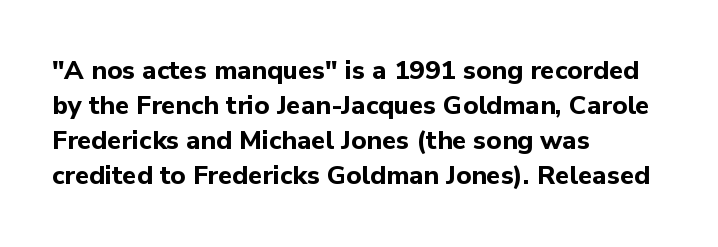
{"italic": "no", "bold": "yes", "underline": "no", "align": "left", "line_spacing": "normal", "line_spacing_ratio": 1.35, "letter_spacing": "normal", "letter_spacing_em": 0.0, "glyph_px": 26}
